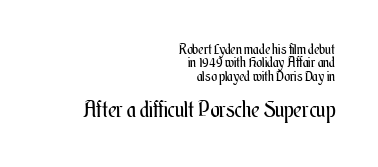
Q: Is the text bold? A: No.
Q: Is the text italic (slanted)? A: No, it is upright.
Q: Is the text underlined? A: No.
Q: How is the paragraph aligned? A: Right-aligned.
Q: Is the spacing between letters normal or unusually wide? A: Normal.
Q: Is the spacing between lines tight, normal or loose? A: Tight.
Q: Which block of text is set in a larger size, the first (top) or the second (bottom)? A: The second (bottom) one.
